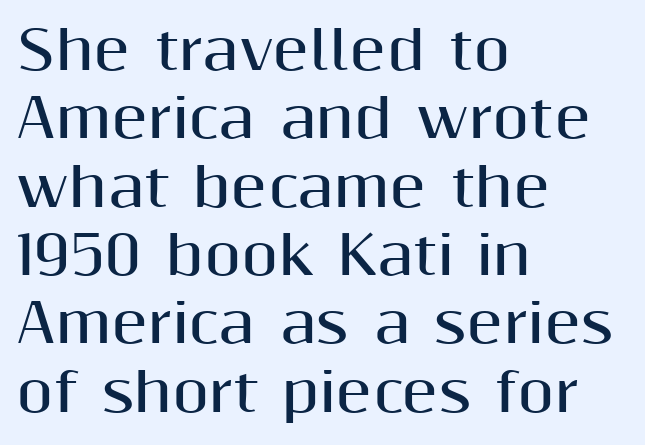
The image shows 53 px bold sans-serif type, upright; set left-aligned, normal line spacing (1.29x), normal letter spacing, not underlined; medium stroke contrast and a medium x-height.
